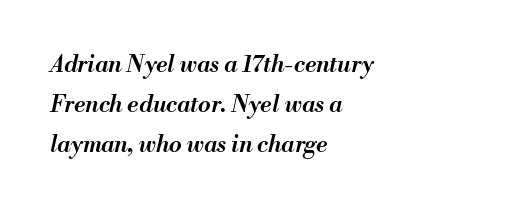
The zone under the glyphs is completely vacant. The strokes are fattened partway — semibold, not bold. Default kerning and tracking; the words read as compact shapes. These lines are set flush left with a ragged right edge. Slant detected: the letters are inclined.
